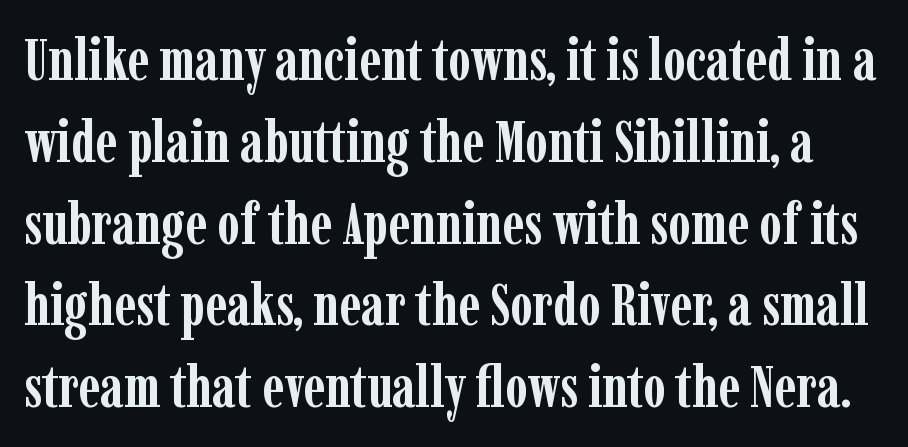
The image shows 58 px semibold, condensed serif type, upright; set normal line spacing (1.41x), normal letter spacing, not underlined; low stroke contrast and a medium x-height.
